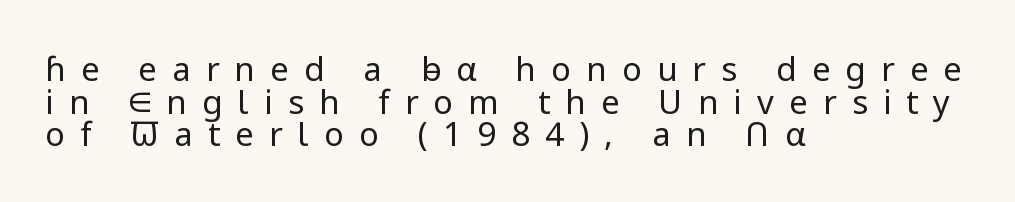
This rendering widens character spacing well past its baseline value. A bare baseline throughout the passage. The lettering holds an erect, upright posture throughout. No chunkiness to these letters — they're not bold. Line spacing here is tight.
